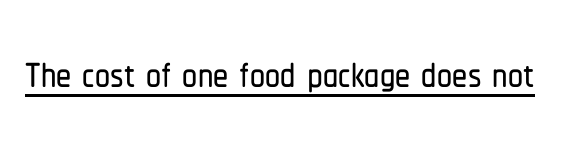
{"serif": "no", "italic": "no", "width": "condensed", "stroke_contrast": "low", "x_height": "medium", "monospaced": "no", "underline": "yes", "letter_spacing": "normal", "letter_spacing_em": 0.0, "glyph_px": 60}
